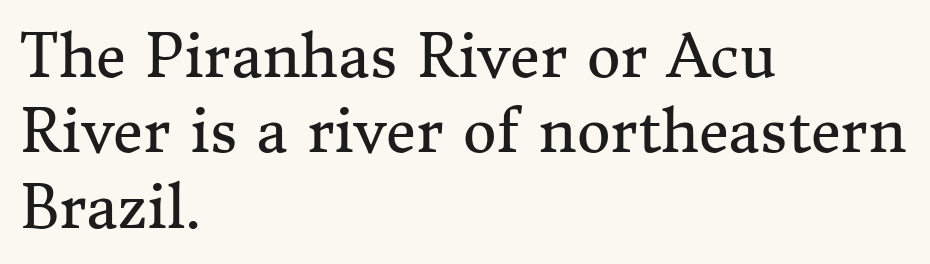
{"serif": "yes", "italic": "no", "bold": "no", "weight": "regular", "width": "normal", "stroke_contrast": "medium", "x_height": "medium", "monospaced": "no", "underline": "no", "align": "left", "line_spacing": "normal", "line_spacing_ratio": 1.3, "letter_spacing": "normal", "letter_spacing_em": 0.0, "glyph_px": 58}
